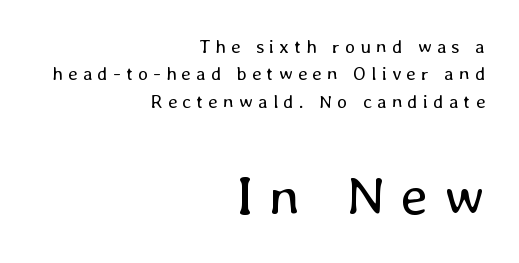
Q: Is the text bold? A: No.
Q: Is the text italic (slanted)? A: No, it is upright.
Q: Is the text underlined? A: No.
Q: How is the paragraph aligned? A: Right-aligned.
Q: Is the spacing between letters normal or unusually wide? A: Unusually wide.
Q: Is the spacing between lines tight, normal or loose? A: Normal.
Q: Which block of text is set in a larger size, the first (top) or the second (bottom)? A: The second (bottom) one.
Q: Width (condensed, normal, or wide)? A: Normal.
Q: Stroke contrast? A: Low.
Q: x-height? A: Medium.
Q: Monospaced? A: No.
